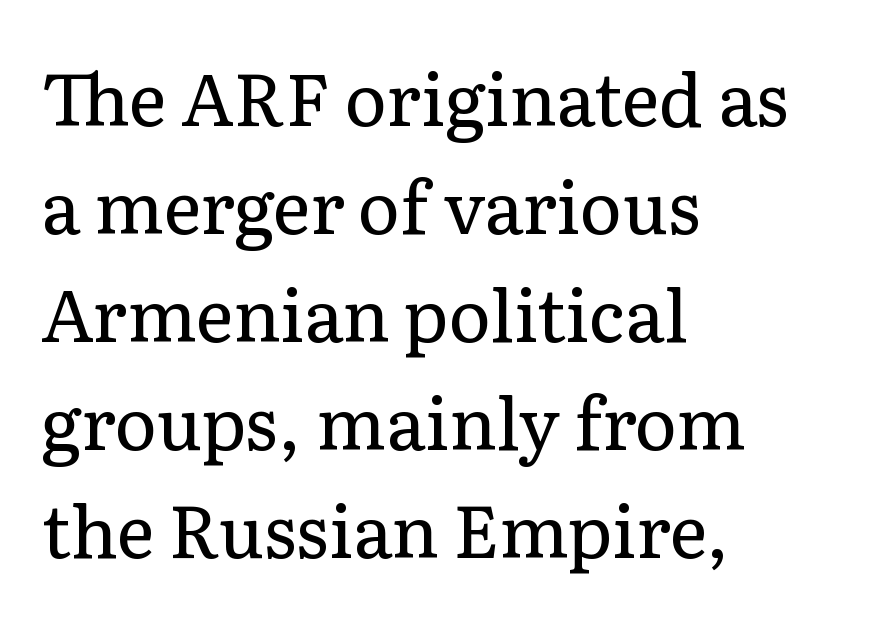
Anything drawn beneath the words? Only blank space. Whoever set this chose a conventional vertical rhythm. Unlike a clean sans, this face finishes its strokes with serifs. The cut favours lightness, reaching ordinary text weight at its darkest. A typesetter would mark this as roman, not italic.
